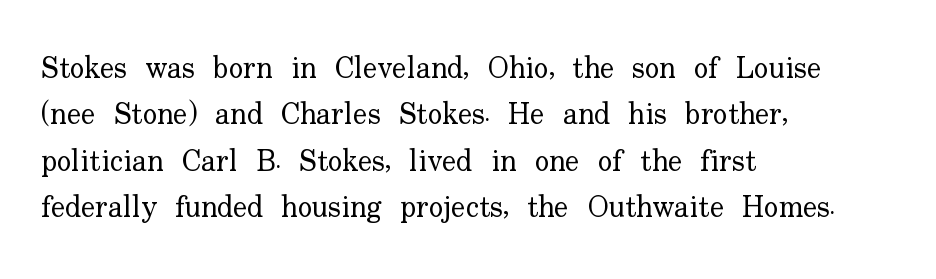
Q: Is the text bold? A: No.
Q: Is the text italic (slanted)? A: No, it is upright.
Q: Is the typeface a serif or a sans-serif typeface? A: Serif.
Q: Is the text underlined? A: No.
Q: How is the paragraph aligned? A: Left-aligned.
Q: Is the spacing between letters normal or unusually wide? A: Normal.
Q: Is the spacing between lines tight, normal or loose? A: Normal.
Q: Width (condensed, normal, or wide)? A: Normal.
Q: Stroke contrast? A: Low.
Q: x-height? A: Small.
Q: Monospaced? A: No.
